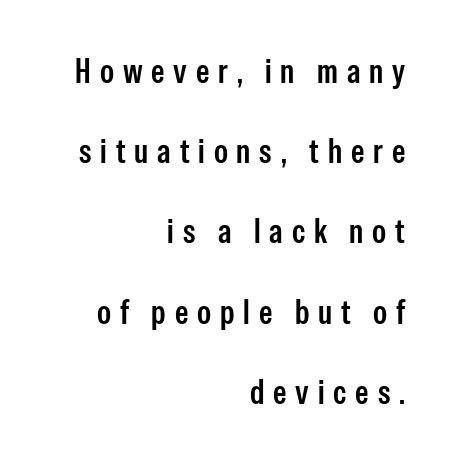
{"serif": "no", "italic": "no", "width": "condensed", "stroke_contrast": "low", "x_height": "medium", "monospaced": "no", "underline": "no", "align": "right", "line_spacing": "loose", "line_spacing_ratio": 2.36, "letter_spacing": "wide", "letter_spacing_em": 0.26, "glyph_px": 34}
